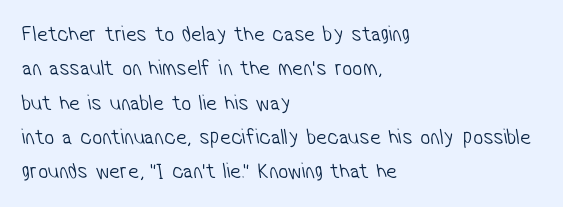
Q: Is the text bold? A: No.
Q: Is the text underlined? A: No.
Q: How is the paragraph aligned? A: Left-aligned.
Q: Is the spacing between letters normal or unusually wide? A: Normal.
Q: Is the spacing between lines tight, normal or loose? A: Normal.
